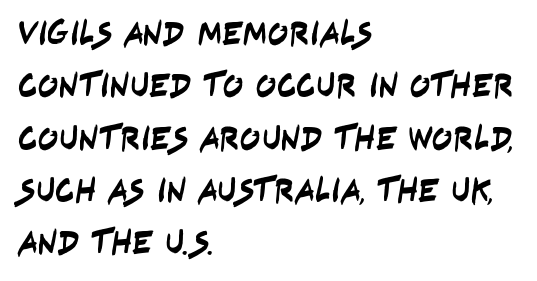
Has an underline been added? It has not. The typesetter chose a ragged-right arrangement here. A typesetter would label this face a sans. Looks like regular typesetting: each glyph gets only the width it needs.
